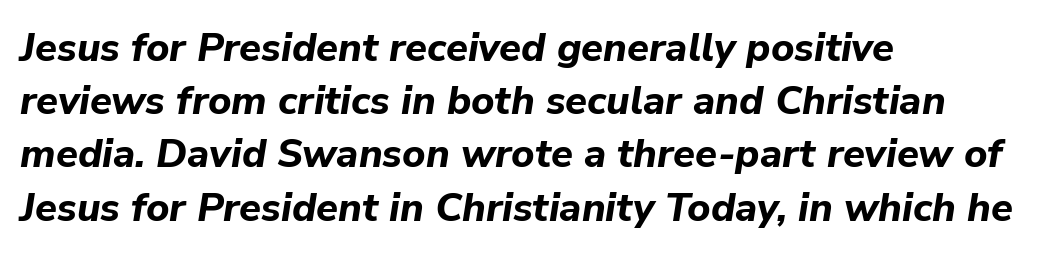
Q: Is the text bold? A: Yes.
Q: Is the text italic (slanted)? A: Yes, it leans right by about 9 degrees.
Q: Is the text underlined? A: No.
Q: How is the paragraph aligned? A: Left-aligned.
Q: Is the spacing between letters normal or unusually wide? A: Normal.
Q: Is the spacing between lines tight, normal or loose? A: Normal.
Q: Width (condensed, normal, or wide)? A: Normal.
Q: Stroke contrast? A: Low.
Q: x-height? A: Medium.
Q: Monospaced? A: No.
